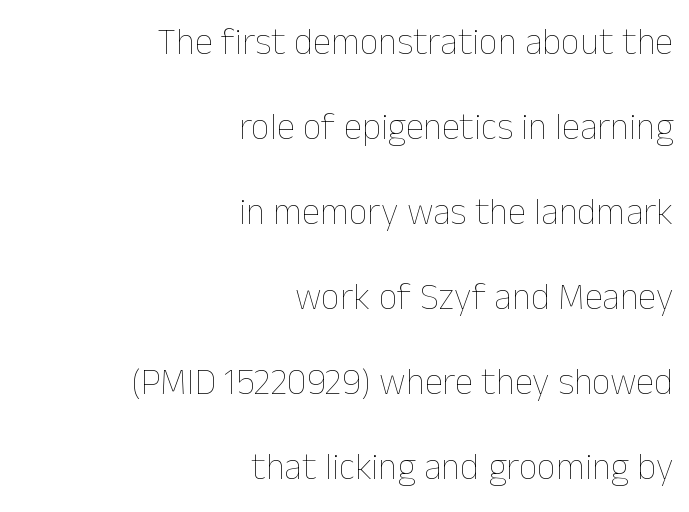
Q: Is the text bold? A: No.
Q: Is the text italic (slanted)? A: No, it is upright.
Q: Is the text underlined? A: No.
Q: How is the paragraph aligned? A: Right-aligned.
Q: Is the spacing between letters normal or unusually wide? A: Normal.
Q: Is the spacing between lines tight, normal or loose? A: Loose.
Q: Width (condensed, normal, or wide)? A: Normal.
Q: Stroke contrast? A: Low.
Q: x-height? A: Medium.
Q: Monospaced? A: No.
